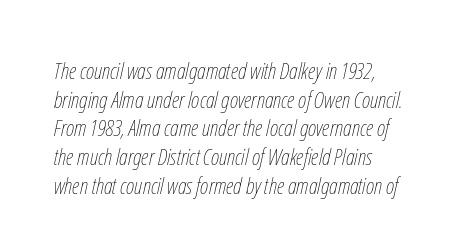
{"italic": "yes", "lean": "right", "slant_degrees": 12, "bold": "no", "underline": "no", "line_spacing": "normal", "line_spacing_ratio": 1.25, "letter_spacing": "normal", "letter_spacing_em": 0.0, "glyph_px": 23}
